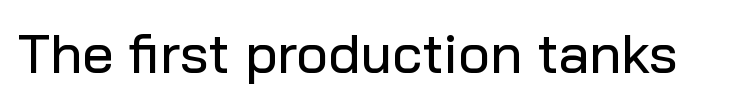
{"serif": "no", "italic": "no", "width": "normal", "stroke_contrast": "low", "x_height": "medium", "monospaced": "no", "underline": "no", "letter_spacing": "normal", "letter_spacing_em": 0.0, "glyph_px": 55}
